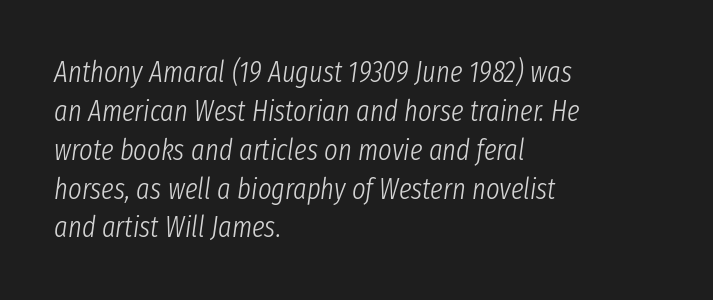
Q: Is the text bold? A: No.
Q: Is the text italic (slanted)? A: Yes, it leans right by about 8 degrees.
Q: Is the text underlined? A: No.
Q: How is the paragraph aligned? A: Left-aligned.
Q: Is the spacing between letters normal or unusually wide? A: Normal.
Q: Is the spacing between lines tight, normal or loose? A: Normal.
Q: Width (condensed, normal, or wide)? A: Condensed.
Q: Stroke contrast? A: Low.
Q: x-height? A: Medium.
Q: Monospaced? A: No.
